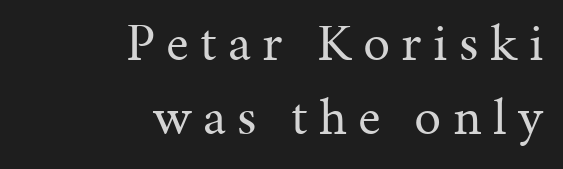
{"serif": "yes", "italic": "no", "bold": "no", "weight": "regular", "width": "normal", "stroke_contrast": "medium", "x_height": "medium", "monospaced": "no", "underline": "no", "align": "right", "line_spacing": "normal", "line_spacing_ratio": 1.37, "letter_spacing": "wide", "letter_spacing_em": 0.21, "glyph_px": 54}
